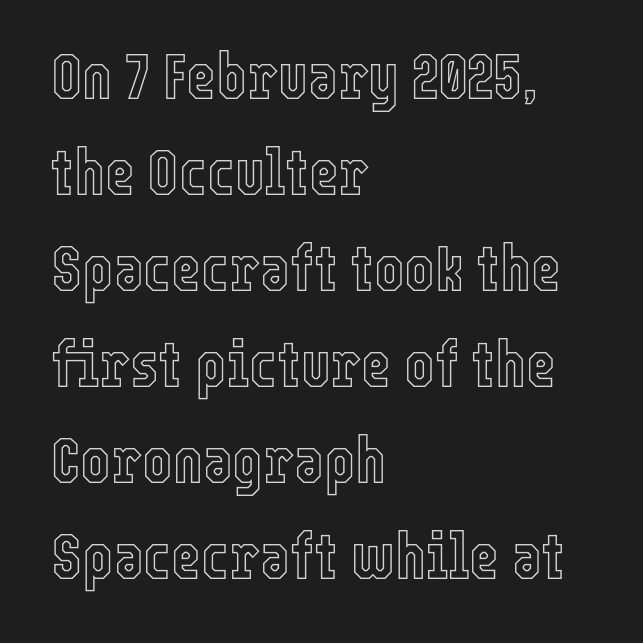
Q: Is the text italic (slanted)? A: No, it is upright.
Q: Is the text underlined? A: No.
Q: How is the paragraph aligned? A: Left-aligned.
Q: Is the spacing between letters normal or unusually wide? A: Normal.
Q: Is the spacing between lines tight, normal or loose? A: Normal.
Q: Width (condensed, normal, or wide)? A: Condensed.
Q: x-height? A: Medium.
Q: Monospaced? A: No.
